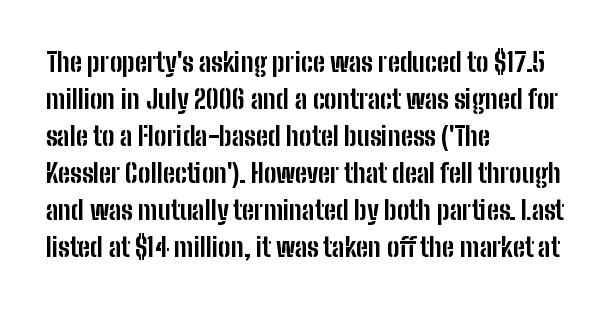
Q: Is the text bold? A: Yes.
Q: Is the text italic (slanted)? A: No, it is upright.
Q: Is the text underlined? A: No.
Q: How is the paragraph aligned? A: Left-aligned.
Q: Is the spacing between letters normal or unusually wide? A: Normal.
Q: Is the spacing between lines tight, normal or loose? A: Normal.
